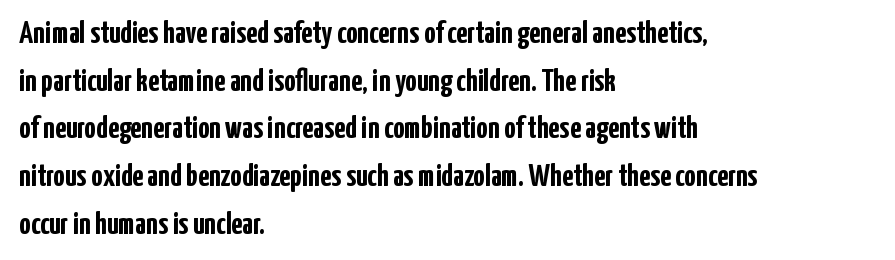
Q: Is the text bold? A: Yes.
Q: Is the text italic (slanted)? A: No, it is upright.
Q: Is the typeface a serif or a sans-serif typeface? A: Sans-serif.
Q: Is the text underlined? A: No.
Q: How is the paragraph aligned? A: Left-aligned.
Q: Is the spacing between letters normal or unusually wide? A: Normal.
Q: Is the spacing between lines tight, normal or loose? A: Normal.
Q: Width (condensed, normal, or wide)? A: Condensed.
Q: Stroke contrast? A: Low.
Q: x-height? A: Medium.
Q: Monospaced? A: No.
